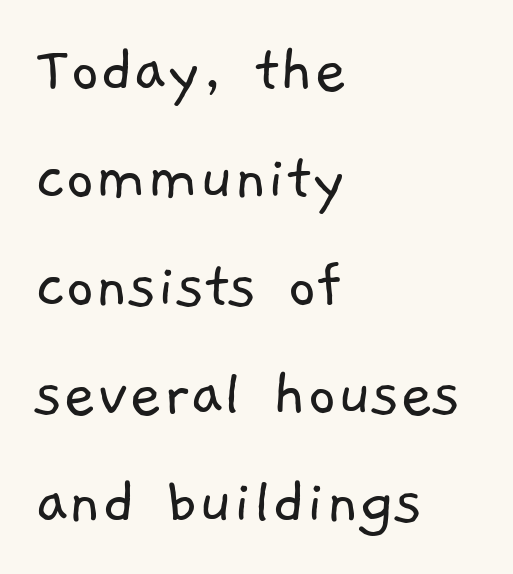
{"serif": "no", "bold": "no", "weight": "light", "width": "normal", "stroke_contrast": "low", "x_height": "medium", "monospaced": "no", "underline": "no", "align": "left", "line_spacing": "normal", "line_spacing_ratio": 1.52, "letter_spacing": "normal", "letter_spacing_em": 0.0, "glyph_px": 71}
